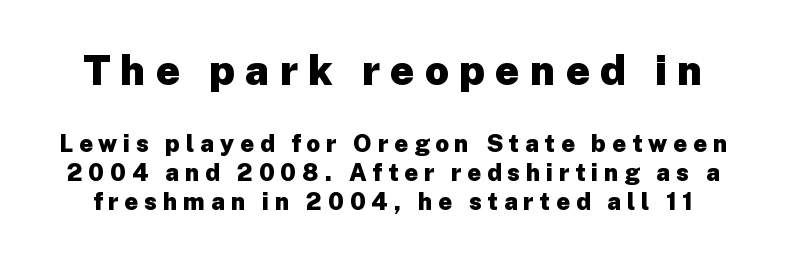
Q: Is the text bold? A: Yes.
Q: Is the text italic (slanted)? A: No, it is upright.
Q: Is the typeface a serif or a sans-serif typeface? A: Sans-serif.
Q: Is the text underlined? A: No.
Q: Is the spacing between letters normal or unusually wide? A: Unusually wide.
Q: Which block of text is set in a larger size, the first (top) or the second (bottom)? A: The first (top) one.
Q: Width (condensed, normal, or wide)? A: Normal.
Q: Stroke contrast? A: Low.
Q: x-height? A: Medium.
Q: Monospaced? A: No.
